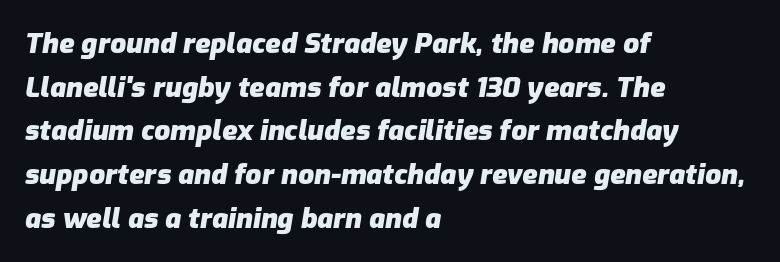
The image shows 28 px heavy type, italic (leaning right); set left-aligned, normal line spacing (1.56x), normal letter spacing, not underlined; low stroke contrast and a medium x-height.
